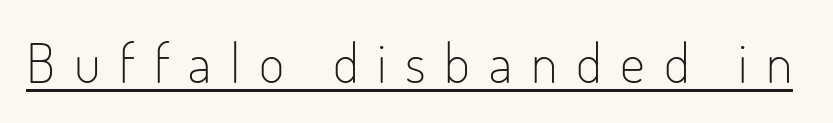
{"serif": "no", "italic": "no", "bold": "no", "weight": "light", "width": "condensed", "stroke_contrast": "low", "x_height": "small", "monospaced": "no", "underline": "yes", "letter_spacing": "wide", "letter_spacing_em": 0.34, "glyph_px": 55}
